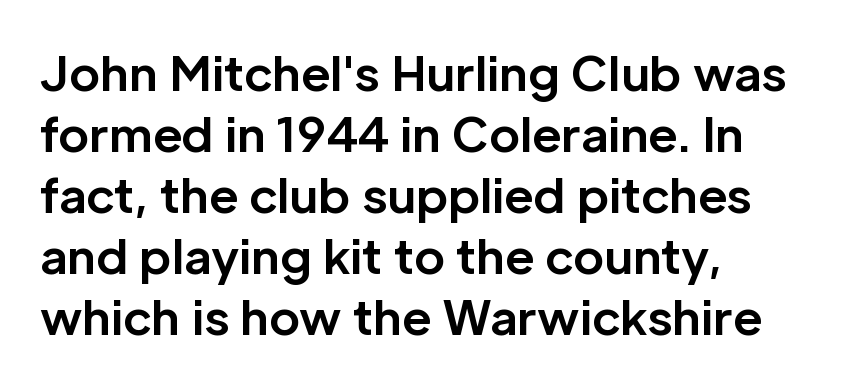
Is this a sans? Yes — the strokes have no serifs. The letters stand upright; this is a roman face. Character widths vary here, with narrow letters taking less room than wide ones. Casual observation: everything's shoved over to the left. Default kerning and tracking; the words read as compact shapes. The passage shown is not underscored anywhere.
